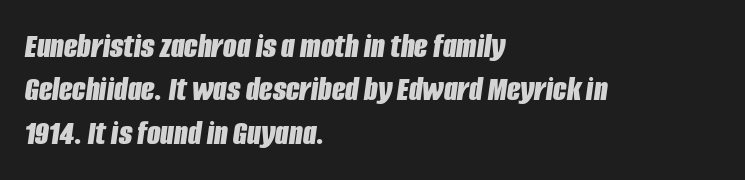
Q: Is the text bold? A: Yes.
Q: Is the text italic (slanted)? A: Yes, it leans right by about 8 degrees.
Q: Is the text underlined? A: No.
Q: How is the paragraph aligned? A: Left-aligned.
Q: Is the spacing between letters normal or unusually wide? A: Normal.
Q: Width (condensed, normal, or wide)? A: Condensed.
Q: Stroke contrast? A: Low.
Q: x-height? A: Large.
Q: Monospaced? A: No.
